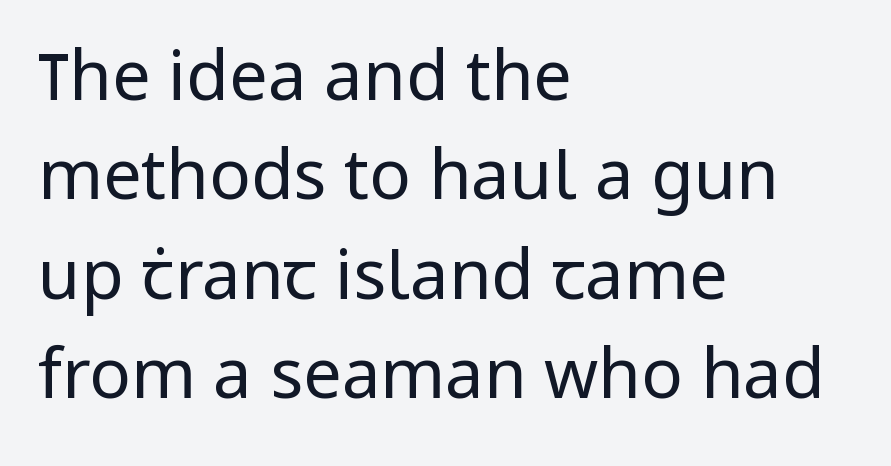
Q: Is the text bold? A: No.
Q: Is the text italic (slanted)? A: No, it is upright.
Q: Is the typeface a serif or a sans-serif typeface? A: Sans-serif.
Q: Is the text underlined? A: No.
Q: How is the paragraph aligned? A: Left-aligned.
Q: Is the spacing between letters normal or unusually wide? A: Normal.
Q: Is the spacing between lines tight, normal or loose? A: Normal.
Q: Width (condensed, normal, or wide)? A: Normal.
Q: Stroke contrast? A: Low.
Q: x-height? A: Medium.
Q: Monospaced? A: No.
